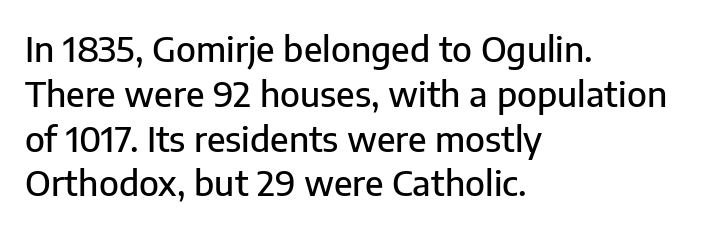
Posture: vertical. Tracking here is standard; glyphs follow each other at the usual distance. Are there feet on the stems? There aren't — it's a sans. Note the varied advance widths — an 'i' is clearly narrower than an 'm'.
